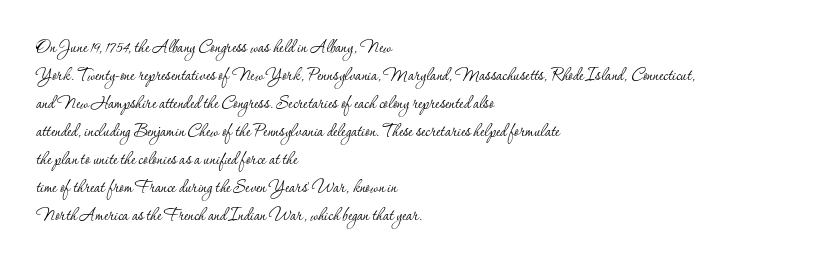
Q: Is the text bold? A: No.
Q: Is the text italic (slanted)? A: Yes.
Q: Is the text underlined? A: No.
Q: How is the paragraph aligned? A: Left-aligned.
Q: Is the spacing between letters normal or unusually wide? A: Normal.
Q: Is the spacing between lines tight, normal or loose? A: Normal.
